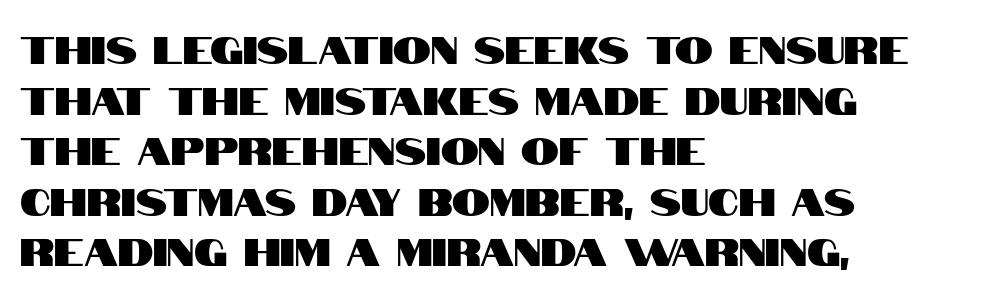
The image shows 38 px condensed sans-serif type, upright; set left-aligned, normal line spacing (1.33x), normal letter spacing, not underlined; high stroke contrast and a large x-height.
